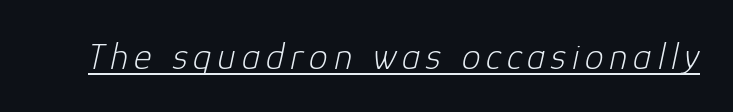
Italic: yes, the glyphs are oblique. The rendering uses natural spacing where letterforms have individual widths. Is the type heavy? It reads as light-to-regular instead. Beneath each row of characters lies a ruled line.
